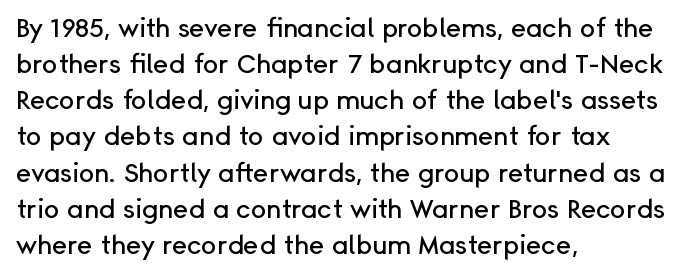
{"italic": "no", "underline": "no", "align": "left", "line_spacing": "normal", "line_spacing_ratio": 1.39, "letter_spacing": "normal", "letter_spacing_em": 0.0, "glyph_px": 26}
